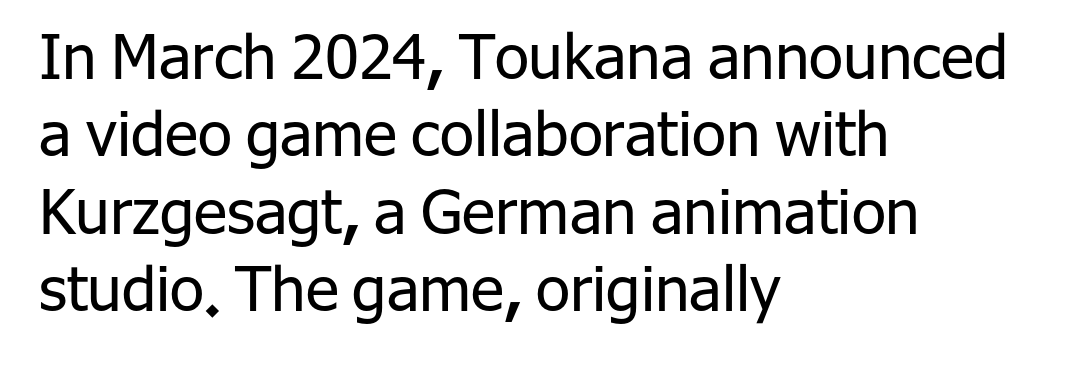
The image shows 62 px regular-weight sans-serif type, upright; set left-aligned, normal line spacing (1.25x), normal letter spacing, not underlined; low stroke contrast and a medium x-height.
